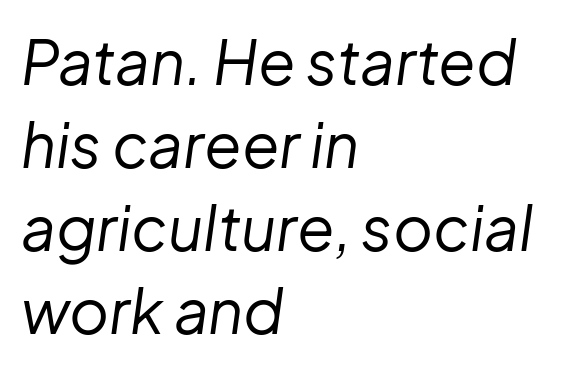
{"italic": "yes", "lean": "right", "slant_degrees": 8, "bold": "no", "weight": "regular", "width": "normal", "stroke_contrast": "low", "x_height": "medium", "monospaced": "no", "underline": "no", "align": "left", "line_spacing": "normal", "line_spacing_ratio": 1.36, "letter_spacing": "normal", "letter_spacing_em": 0.0, "glyph_px": 61}
